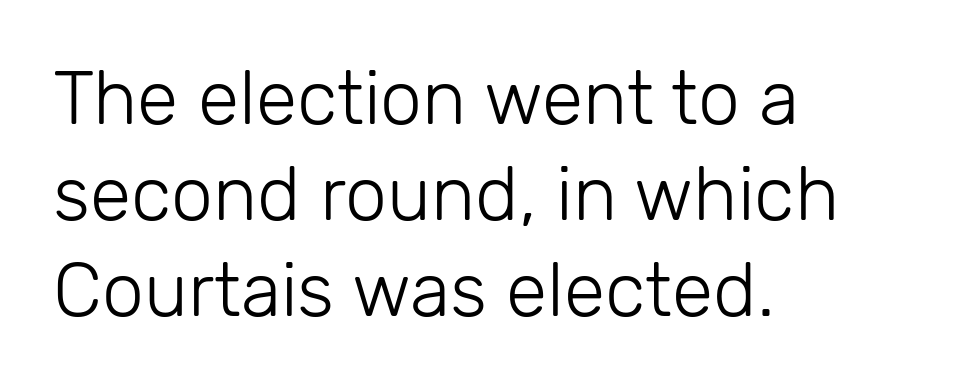
{"serif": "no", "italic": "no", "bold": "no", "weight": "light", "width": "normal", "stroke_contrast": "low", "x_height": "medium", "monospaced": "no", "underline": "no", "align": "left", "line_spacing": "normal", "line_spacing_ratio": 1.28, "letter_spacing": "normal", "letter_spacing_em": 0.0, "glyph_px": 75}
